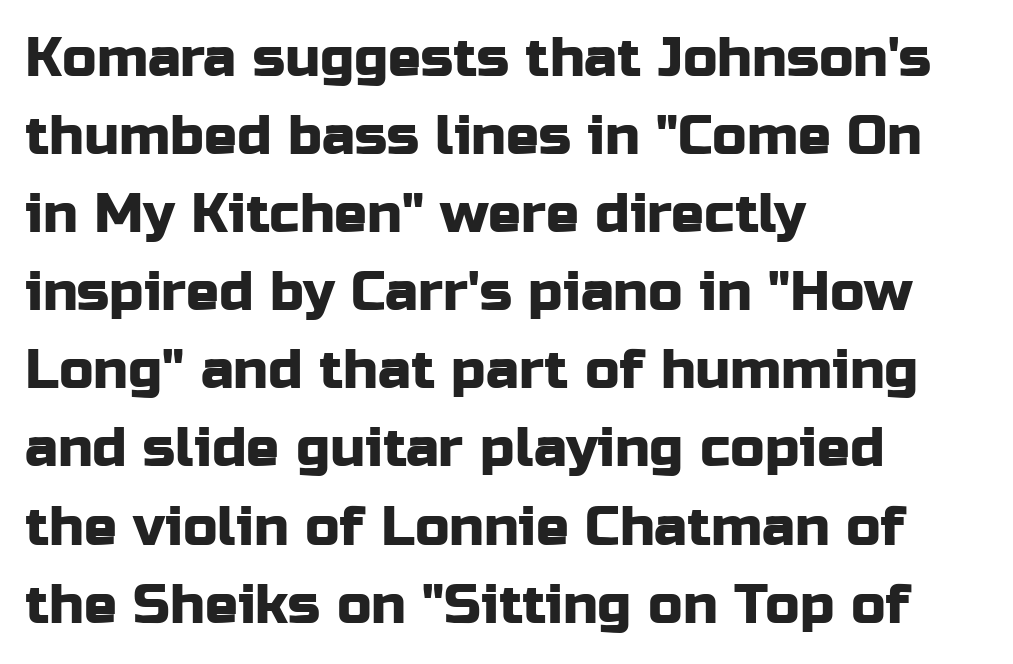
Q: Is the text italic (slanted)? A: No, it is upright.
Q: Is the typeface a serif or a sans-serif typeface? A: Sans-serif.
Q: Is the text underlined? A: No.
Q: How is the paragraph aligned? A: Left-aligned.
Q: Is the spacing between letters normal or unusually wide? A: Normal.
Q: Is the spacing between lines tight, normal or loose? A: Normal.
Q: Width (condensed, normal, or wide)? A: Normal.
Q: Stroke contrast? A: Low.
Q: x-height? A: Medium.
Q: Monospaced? A: No.
